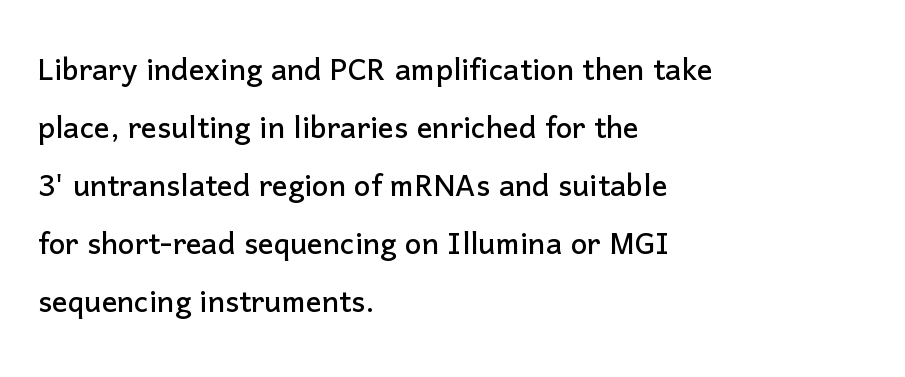
The strip under each line holds only bare page. Horizontally, the lines are justified to the leading edge only. What kind of face is this? One without serifs — a sans. The rows are spaced the way most documents space them. The type sits square on the baseline with zero lean. Letter spacing: default.
